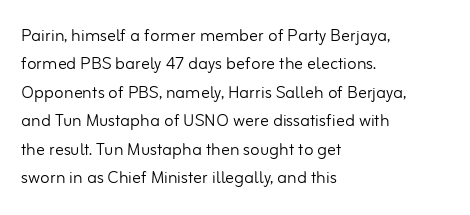
Q: Is the text bold? A: No.
Q: Is the text italic (slanted)? A: No, it is upright.
Q: Is the text underlined? A: No.
Q: How is the paragraph aligned? A: Left-aligned.
Q: Is the spacing between letters normal or unusually wide? A: Normal.
Q: Is the spacing between lines tight, normal or loose? A: Normal.
